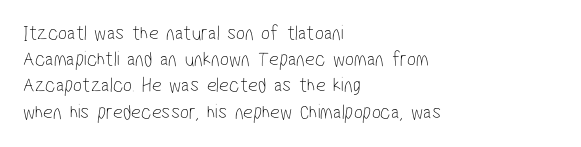
The image shows 21 px text type; set left-aligned, normal line spacing (1.25x), normal letter spacing, not underlined.
